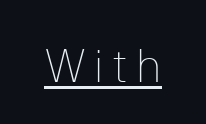
The image shows 46 px thin sans-serif type, upright; set underlined; low stroke contrast and a medium x-height.
